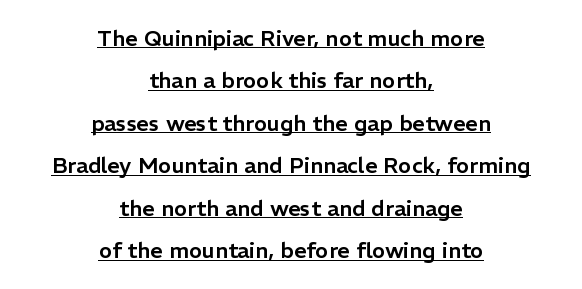
Q: Is the text italic (slanted)? A: No, it is upright.
Q: Is the text underlined? A: Yes.
Q: How is the paragraph aligned? A: Centered.
Q: Is the spacing between letters normal or unusually wide? A: Normal.
Q: Is the spacing between lines tight, normal or loose? A: Loose.
